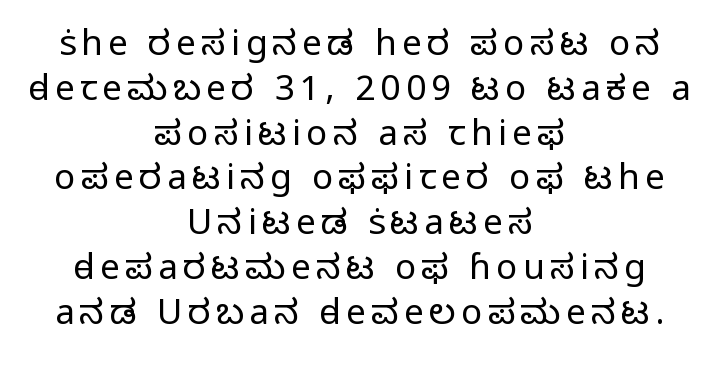
The image shows 35 px light sans-serif type, upright; set centered, normal line spacing (1.28x), not underlined; low stroke contrast and a medium x-height.
